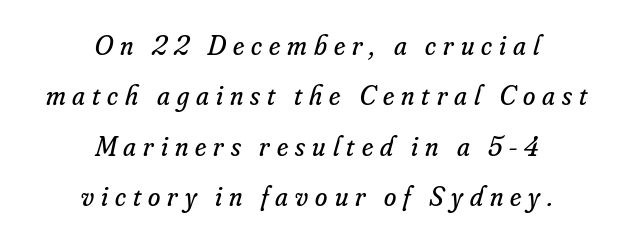
Plain, unruled lines of type. This is oblique type, the kind used for emphasis or titles. The letters are spread apart with noticeably loose tracking. No letter is thick-stroked: the sample isn't bold. The passage is arranged like a title page — every line centered.
